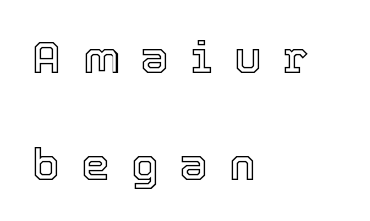
{"italic": "no", "width": "normal", "x_height": "medium", "monospaced": "no", "underline": "no", "align": "left", "line_spacing": "loose", "line_spacing_ratio": 2.37, "letter_spacing": "wide", "letter_spacing_em": 0.48, "glyph_px": 45}
